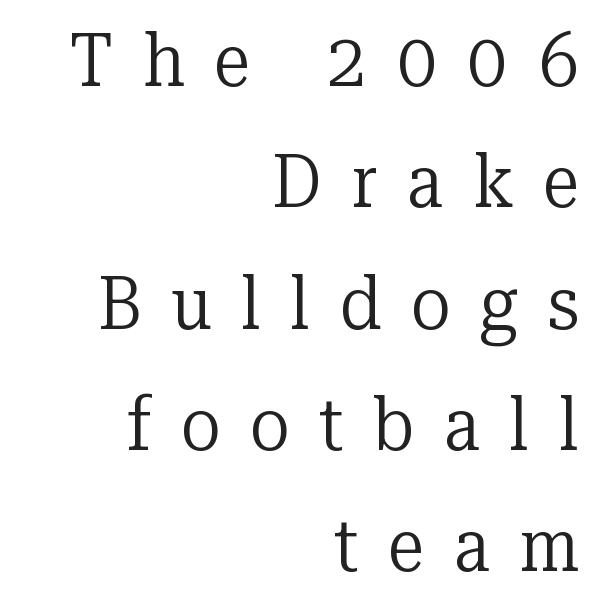
The image shows 74 px regular-weight serif type, upright; set right-aligned, normal line spacing (1.64x), unusually wide letter spacing (+0.4 em), not underlined; low stroke contrast and a medium x-height.
